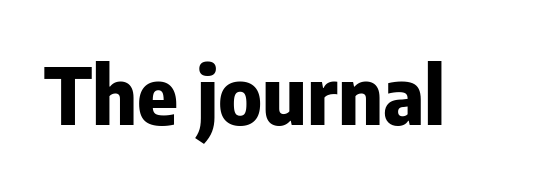
The image shows 78 px heavy sans-serif type, upright; set normal letter spacing, not underlined; low stroke contrast and a medium x-height.
